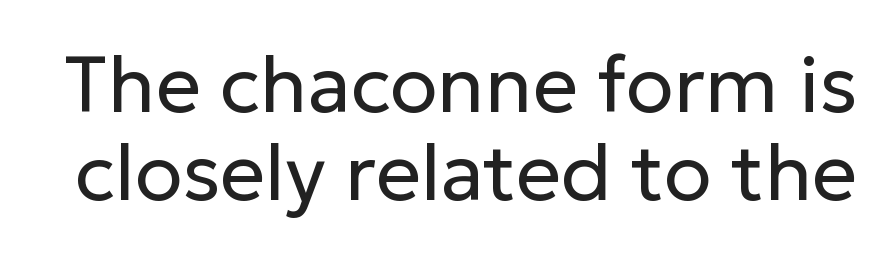
{"serif": "no", "italic": "no", "bold": "no", "weight": "regular", "width": "normal", "stroke_contrast": "low", "x_height": "medium", "monospaced": "no", "underline": "no", "line_spacing": "tight", "line_spacing_ratio": 1.12, "letter_spacing": "normal", "letter_spacing_em": 0.0, "glyph_px": 79}
